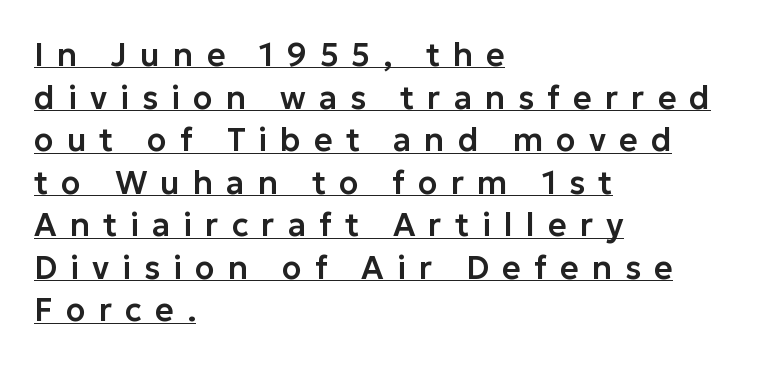
Q: Is the text italic (slanted)? A: No, it is upright.
Q: Is the typeface a serif or a sans-serif typeface? A: Sans-serif.
Q: Is the text underlined? A: Yes.
Q: How is the paragraph aligned? A: Left-aligned.
Q: Is the spacing between letters normal or unusually wide? A: Unusually wide.
Q: Is the spacing between lines tight, normal or loose? A: Normal.
Q: Width (condensed, normal, or wide)? A: Normal.
Q: Stroke contrast? A: Low.
Q: x-height? A: Medium.
Q: Monospaced? A: No.
